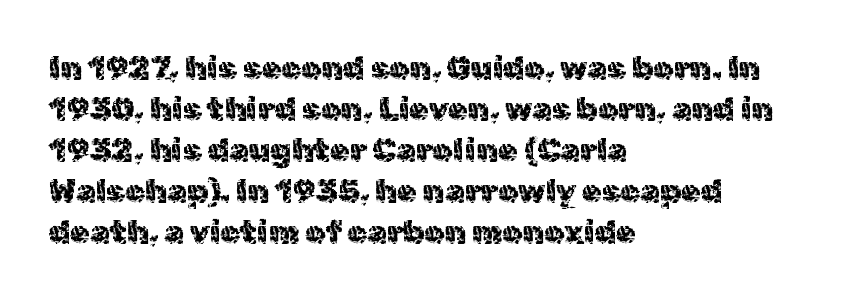
The image shows 32 px regular-weight sans-serif type, upright; set left-aligned, normal line spacing (1.28x), normal letter spacing, not underlined; a medium x-height.
